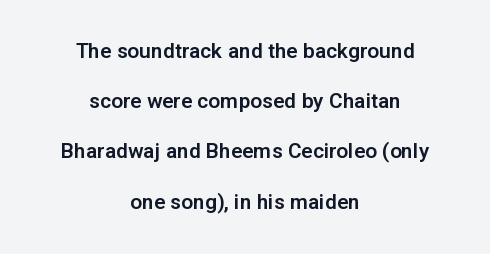
Words float on clear page, feet unadorned. A roman cut, with each character standing at attention. What's the leading like? Stretched, with rows far apart. Layout note: lines centered. How are the letters spaced? Ordinarily, with no added tracking.
